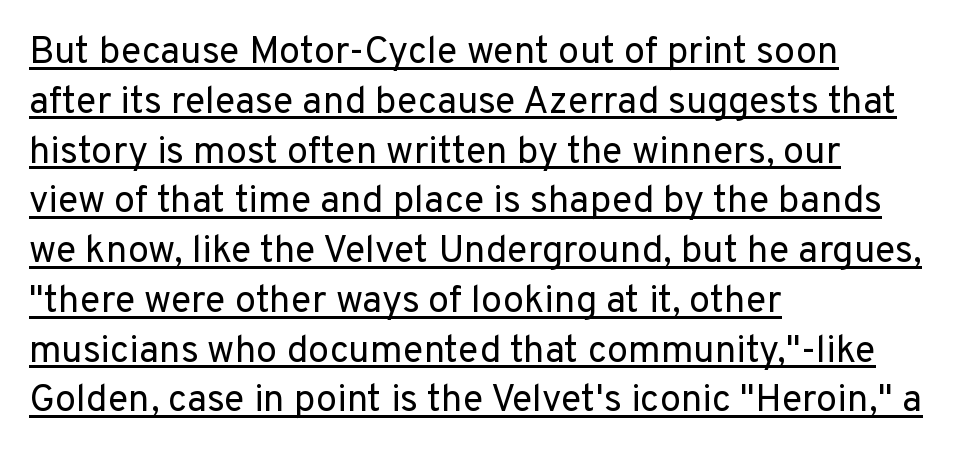
The image shows 38 px regular-weight sans-serif type, upright; set left-aligned, normal line spacing (1.31x), normal letter spacing, underlined; low stroke contrast and a medium x-height.
